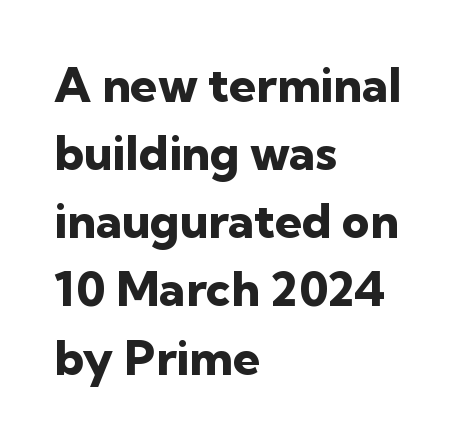
Q: Is the text bold? A: Yes.
Q: Is the text italic (slanted)? A: No, it is upright.
Q: Is the typeface a serif or a sans-serif typeface? A: Sans-serif.
Q: Is the text underlined? A: No.
Q: How is the paragraph aligned? A: Left-aligned.
Q: Is the spacing between letters normal or unusually wide? A: Normal.
Q: Is the spacing between lines tight, normal or loose? A: Normal.
Q: Width (condensed, normal, or wide)? A: Normal.
Q: Stroke contrast? A: Low.
Q: x-height? A: Medium.
Q: Monospaced? A: No.
